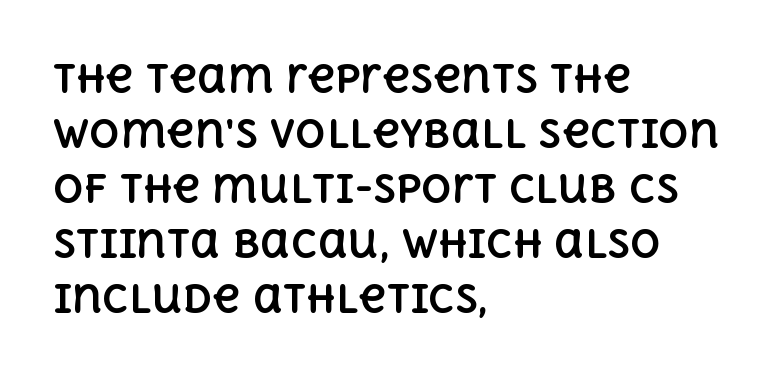
Q: Is the text bold? A: Yes.
Q: Is the text italic (slanted)? A: No, it is upright.
Q: Is the text underlined? A: No.
Q: How is the paragraph aligned? A: Left-aligned.
Q: Is the spacing between letters normal or unusually wide? A: Normal.
Q: Is the spacing between lines tight, normal or loose? A: Normal.
Q: Width (condensed, normal, or wide)? A: Normal.
Q: x-height? A: Large.
Q: Monospaced? A: No.
